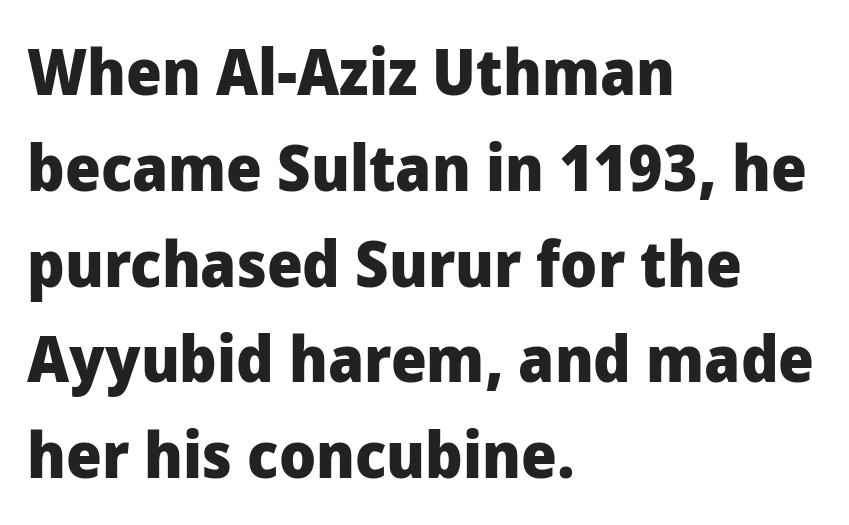
The image shows 63 px heavy sans-serif type, upright; set left-aligned, normal line spacing (1.52x), normal letter spacing, not underlined; low stroke contrast and a medium x-height.
